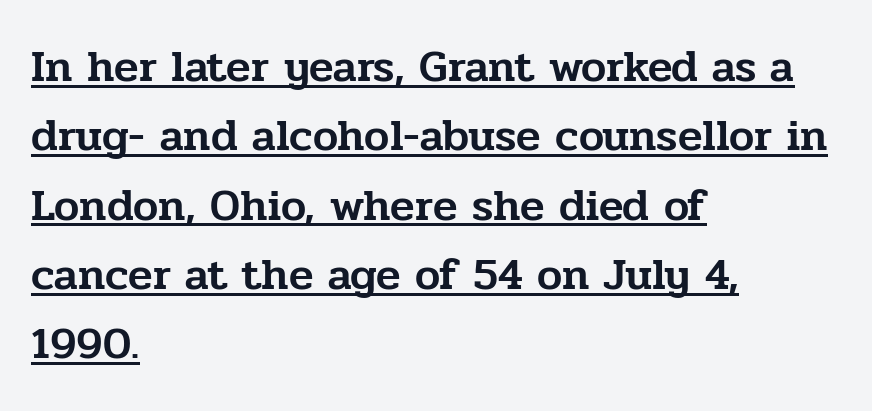
Q: Is the text italic (slanted)? A: No, it is upright.
Q: Is the typeface a serif or a sans-serif typeface? A: Serif.
Q: Is the text underlined? A: Yes.
Q: How is the paragraph aligned? A: Left-aligned.
Q: Is the spacing between letters normal or unusually wide? A: Normal.
Q: Is the spacing between lines tight, normal or loose? A: Normal.
Q: Width (condensed, normal, or wide)? A: Normal.
Q: Stroke contrast? A: Low.
Q: x-height? A: Medium.
Q: Monospaced? A: No.
